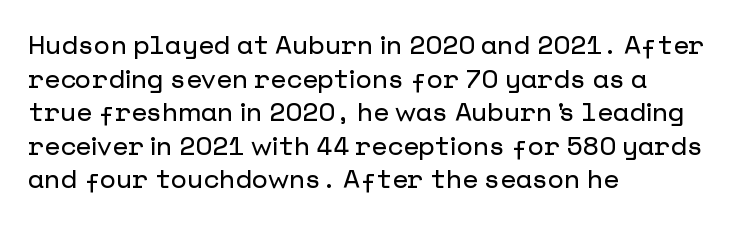
{"italic": "no", "underline": "no", "align": "left", "line_spacing": "normal", "line_spacing_ratio": 1.29, "letter_spacing": "normal", "letter_spacing_em": 0.0, "glyph_px": 26}
